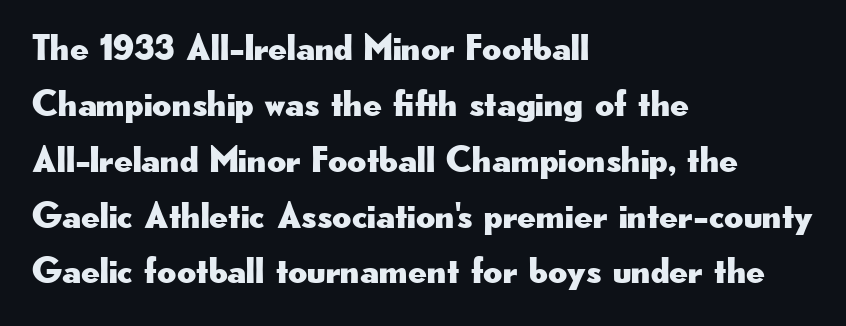
{"serif": "no", "italic": "no", "width": "wide", "stroke_contrast": "low", "x_height": "small", "monospaced": "no", "underline": "no", "align": "left", "line_spacing": "normal", "line_spacing_ratio": 1.51, "letter_spacing": "normal", "letter_spacing_em": 0.0, "glyph_px": 37}
